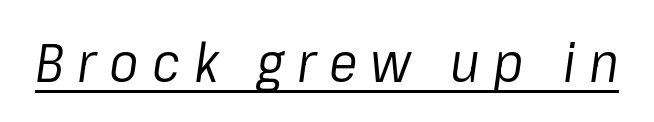
Q: Is the text bold? A: No.
Q: Is the text italic (slanted)? A: Yes, it leans right by about 8 degrees.
Q: Is the text underlined? A: Yes.
Q: Is the spacing between letters normal or unusually wide? A: Unusually wide.
Q: Width (condensed, normal, or wide)? A: Normal.
Q: Stroke contrast? A: Low.
Q: x-height? A: Medium.
Q: Monospaced? A: No.
